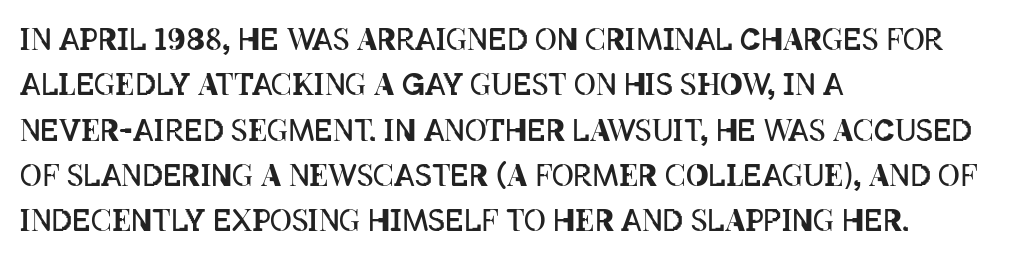
The image shows 30 px regular-weight, condensed type, upright; set left-aligned, normal line spacing (1.51x), normal letter spacing, not underlined; low stroke contrast and a large x-height.
